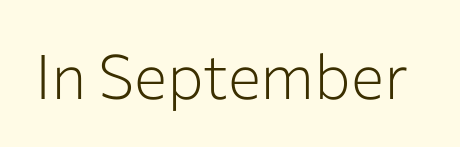
Q: Is the text bold? A: No.
Q: Is the text italic (slanted)? A: No, it is upright.
Q: Is the typeface a serif or a sans-serif typeface? A: Sans-serif.
Q: Is the text underlined? A: No.
Q: Is the spacing between letters normal or unusually wide? A: Normal.
Q: Width (condensed, normal, or wide)? A: Normal.
Q: Stroke contrast? A: Low.
Q: x-height? A: Medium.
Q: Monospaced? A: No.
